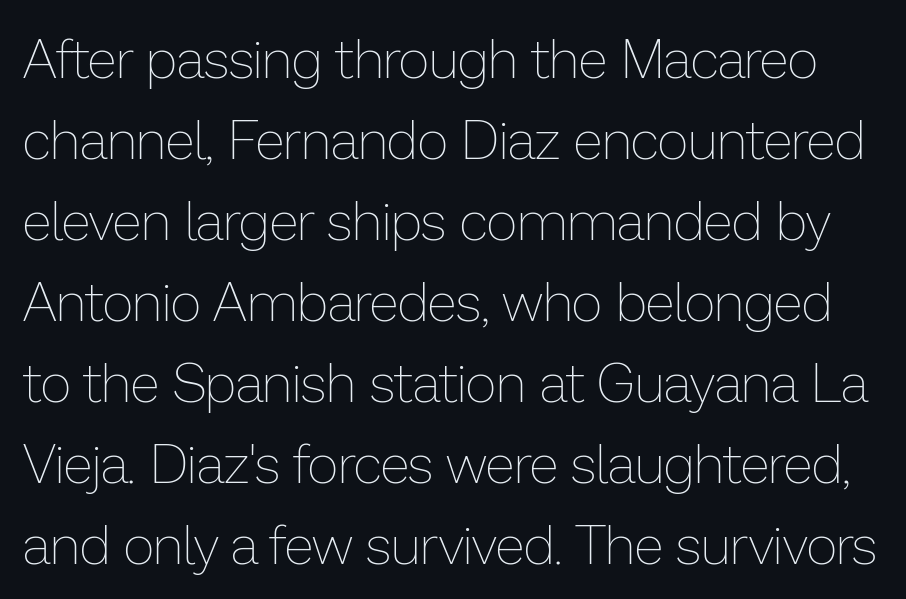
A normal amount of white space separates one row of letters from the next. Words appear dense and cohesive because spacing is normal. These lines are rendered in a variable-pitch font. Stems here are at most as thick as an everyday book face.
